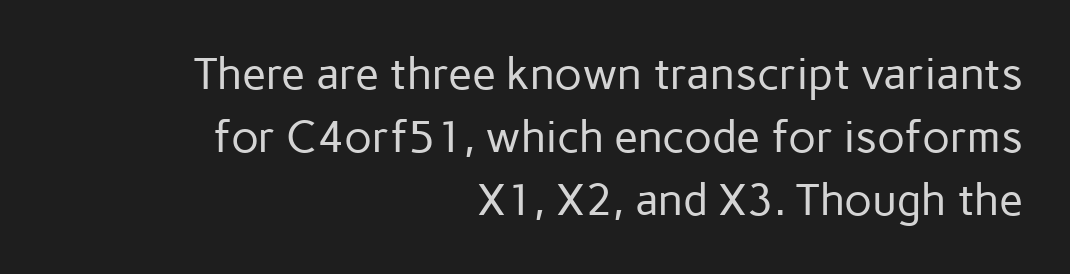
Q: Is the text bold? A: No.
Q: Is the text italic (slanted)? A: No, it is upright.
Q: Is the typeface a serif or a sans-serif typeface? A: Sans-serif.
Q: Is the text underlined? A: No.
Q: How is the paragraph aligned? A: Right-aligned.
Q: Is the spacing between letters normal or unusually wide? A: Normal.
Q: Is the spacing between lines tight, normal or loose? A: Normal.
Q: Width (condensed, normal, or wide)? A: Normal.
Q: Stroke contrast? A: Low.
Q: x-height? A: Medium.
Q: Monospaced? A: No.
